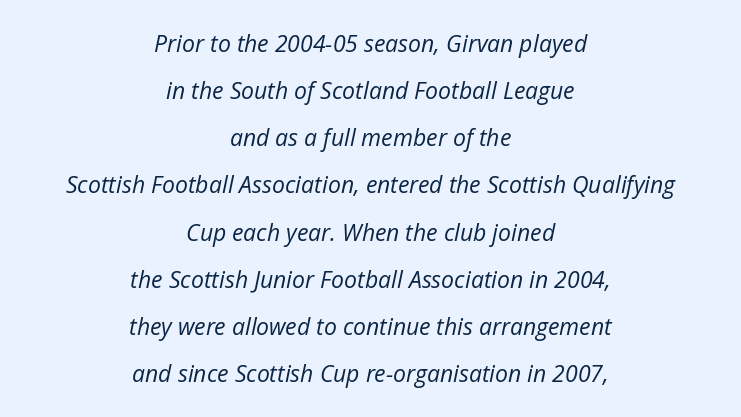
Q: Is the text bold? A: No.
Q: Is the text italic (slanted)? A: Yes, it leans right by about 12 degrees.
Q: Is the text underlined? A: No.
Q: How is the paragraph aligned? A: Centered.
Q: Is the spacing between letters normal or unusually wide? A: Normal.
Q: Is the spacing between lines tight, normal or loose? A: Loose.
